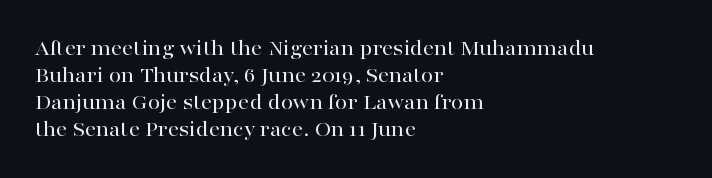
{"italic": "no", "underline": "no", "align": "left", "line_spacing_ratio": 1.22, "letter_spacing": "normal", "letter_spacing_em": 0.0, "glyph_px": 22}
